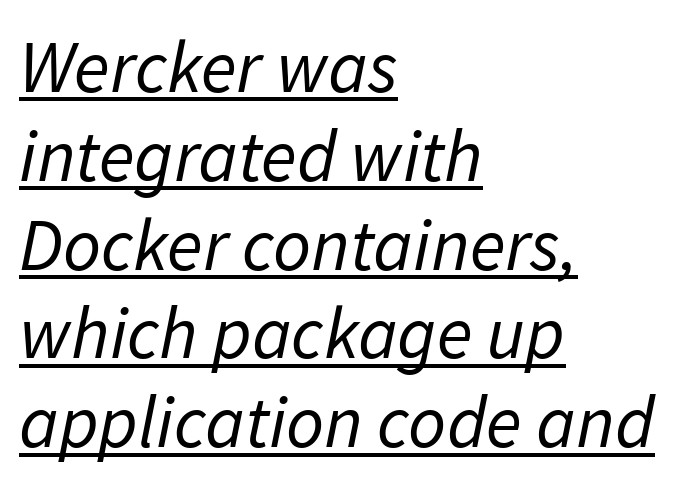
Q: Is the text bold? A: No.
Q: Is the typeface a serif or a sans-serif typeface? A: Sans-serif.
Q: Is the text underlined? A: Yes.
Q: How is the paragraph aligned? A: Left-aligned.
Q: Is the spacing between letters normal or unusually wide? A: Normal.
Q: Width (condensed, normal, or wide)? A: Normal.
Q: Stroke contrast? A: Low.
Q: x-height? A: Medium.
Q: Monospaced? A: No.
